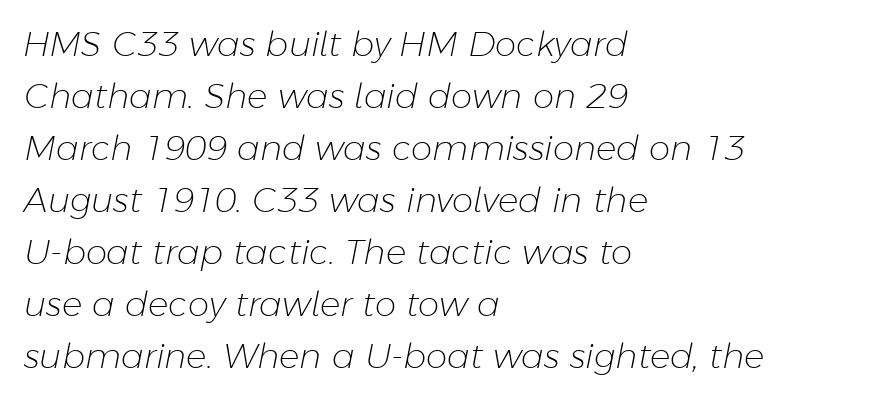
Q: Is the text bold? A: No.
Q: Is the text italic (slanted)? A: Yes, it leans right by about 11 degrees.
Q: Is the text underlined? A: No.
Q: How is the paragraph aligned? A: Left-aligned.
Q: Is the spacing between letters normal or unusually wide? A: Normal.
Q: Is the spacing between lines tight, normal or loose? A: Normal.
Q: Width (condensed, normal, or wide)? A: Normal.
Q: Stroke contrast? A: Low.
Q: x-height? A: Medium.
Q: Monospaced? A: No.
